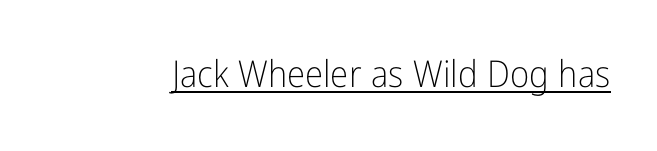
{"serif": "no", "italic": "no", "bold": "no", "weight": "light", "width": "condensed", "stroke_contrast": "low", "x_height": "medium", "monospaced": "no", "underline": "yes", "letter_spacing": "normal", "letter_spacing_em": 0.0, "glyph_px": 37}
